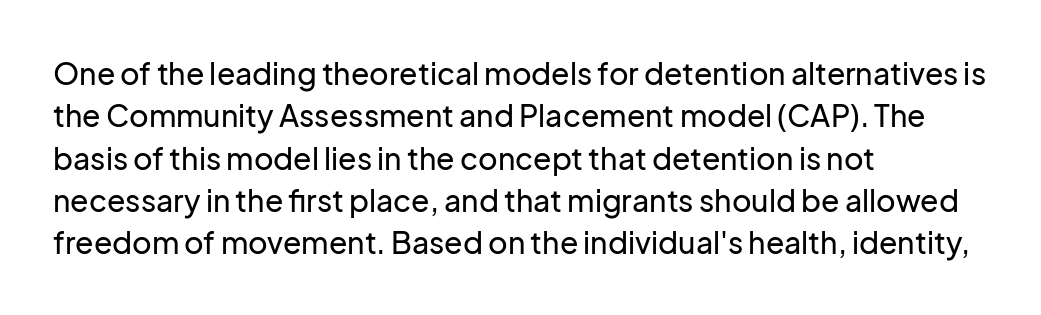
The image shows 30 px sans-serif type, upright; set left-aligned, normal line spacing (1.41x), normal letter spacing, not underlined; low stroke contrast and a medium x-height.
